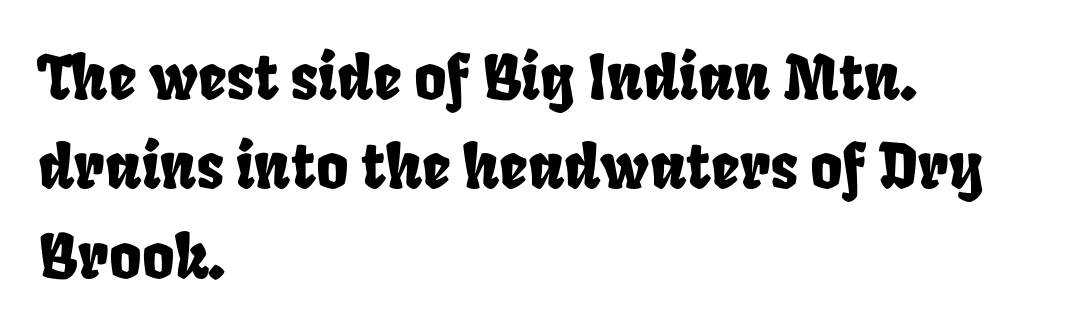
One glance says typical: line gaps are just what's usual. Check under the words: just untouched page. Reading down the block, your eye returns to a fixed left position each line. The tracking reads as untouched default to a designer's eye. Think of a printed novel: that variable character pitch is what you see here.
